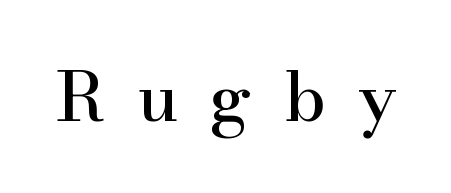
Q: Is the text italic (slanted)? A: No, it is upright.
Q: Is the typeface a serif or a sans-serif typeface? A: Serif.
Q: Is the text underlined? A: No.
Q: Is the spacing between letters normal or unusually wide? A: Unusually wide.
Q: Width (condensed, normal, or wide)? A: Normal.
Q: Stroke contrast? A: High.
Q: x-height? A: Small.
Q: Monospaced? A: No.
